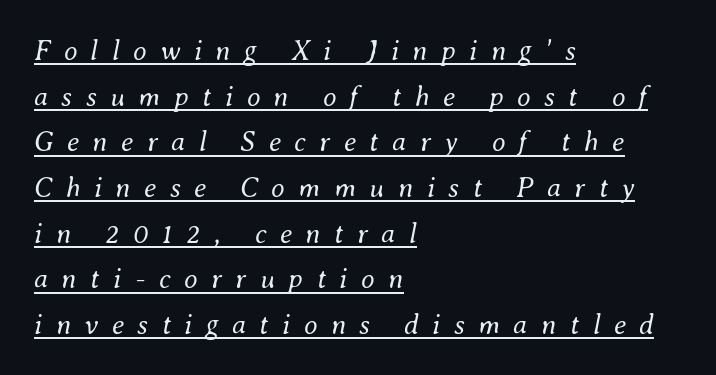
Stems and bowls with no extra thickness — not bold. Is there an underline? Yes — a line sits under the letters. This sample keeps an unexceptional amount of space between lines. You could not count columns in this text — the font is proportionally spaced. The glyphs look as if they've been sheared to an angle. Someone cranked the tracking dial way up on this one.
